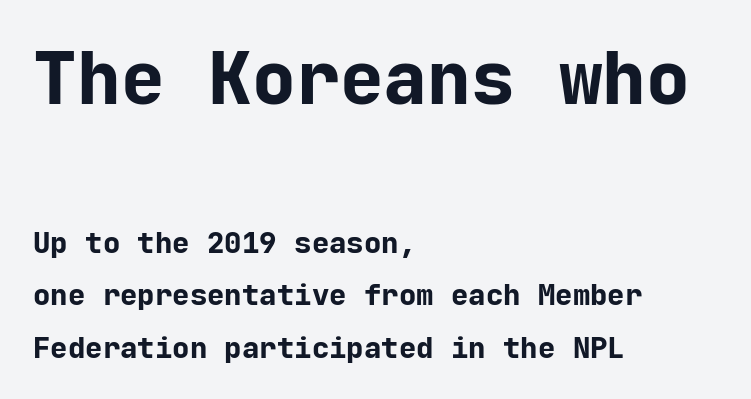
The image shows 73 px bold sans-serif type, upright, monospaced; set left-aligned, line spacing 1.81x, normal letter spacing, not underlined; the first (top) block is 2.52x larger; low stroke contrast and a medium x-height.
